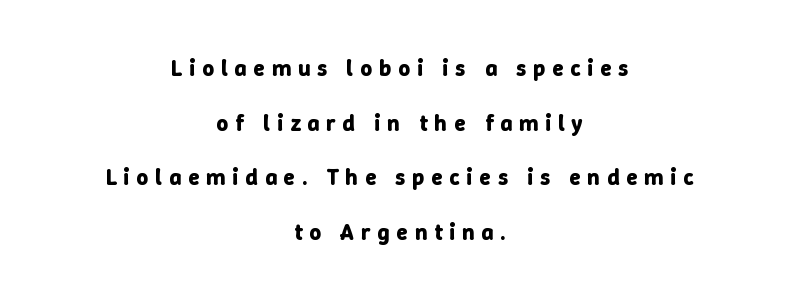
Q: Is the text bold? A: Yes.
Q: Is the text italic (slanted)? A: No, it is upright.
Q: Is the text underlined? A: No.
Q: How is the paragraph aligned? A: Centered.
Q: Is the spacing between letters normal or unusually wide? A: Unusually wide.
Q: Is the spacing between lines tight, normal or loose? A: Loose.
